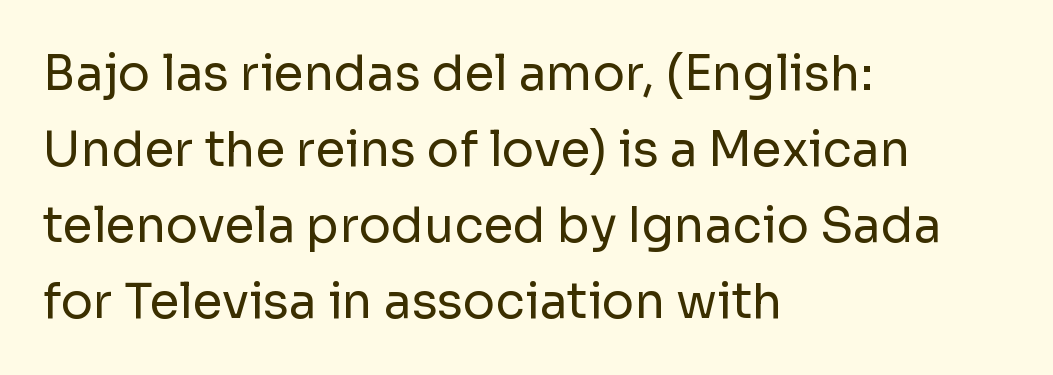
The image shows 48 px regular-weight sans-serif type, upright; set left-aligned, normal line spacing (1.58x), normal letter spacing, not underlined; low stroke contrast and a medium x-height.
